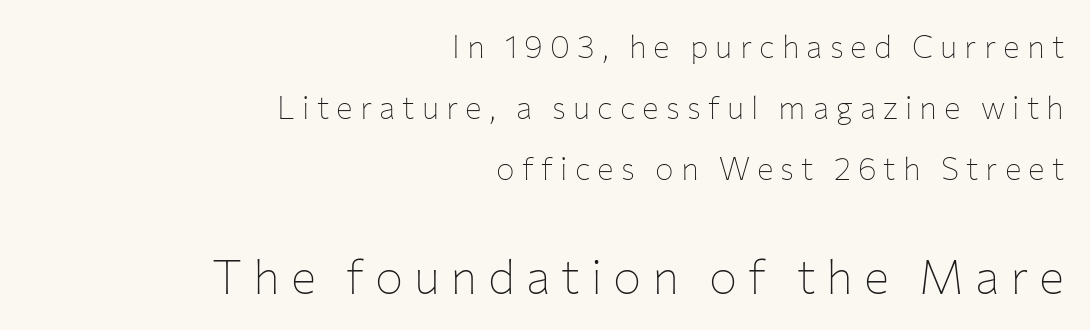
The vertical gap from one line to the next is large. Top chunk: small. Bottom chunk: large. Which margin do the lines hug? The right one — the left edge is uneven. This sample uses a sans-serif face.
